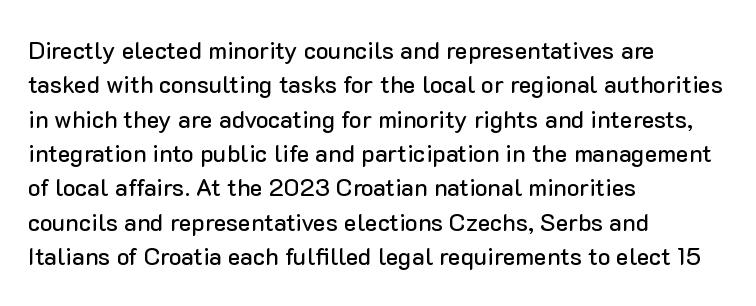
The image shows 24 px text type, upright; set left-aligned, normal line spacing (1.43x), normal letter spacing, not underlined.
